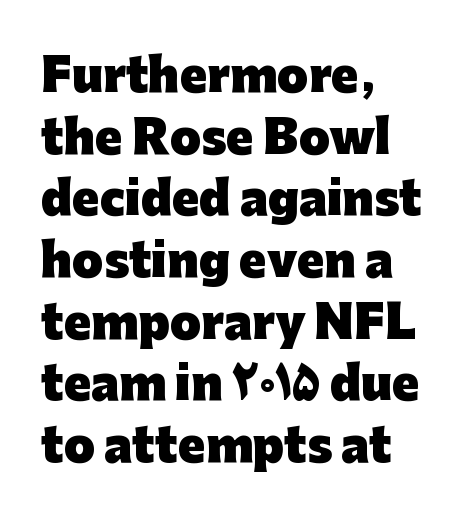
The image shows 45 px heavy sans-serif type, upright; set left-aligned, normal line spacing (1.37x), normal letter spacing, not underlined; low stroke contrast and a medium x-height.
